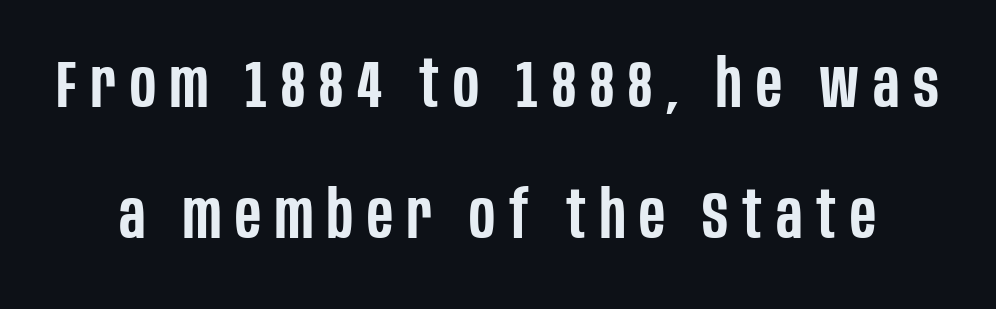
The face used here is a sans, in the tradition of grotesques and geometrics. The lettering stays uniformly vertical, giving the passage a roman look. The lines are spread far apart with generous leading. These lines are rendered in a variable-pitch font. Typographic density is moderately raised because the face is semibold.
